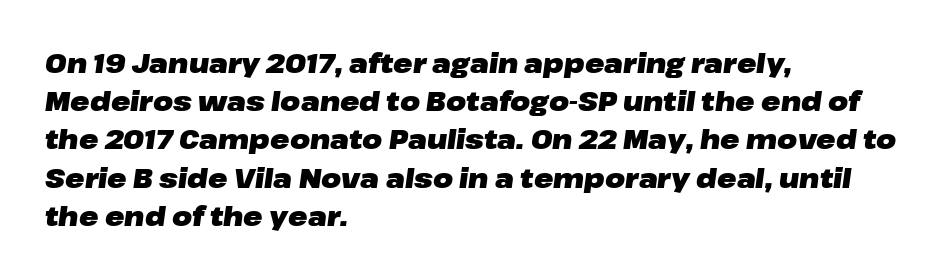
Descender tails drop into unmarked territory. Each line starts at the same left margin while the right side varies. When letters slant like this, we call the style italic. In terms of weight, the rendering is a true, heavy bold.
